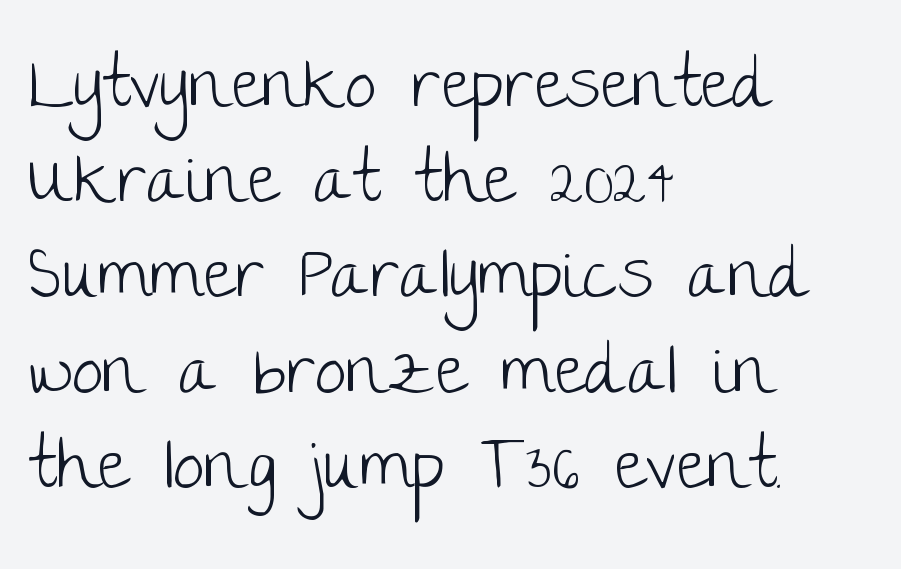
Q: Is the text bold? A: No.
Q: Is the text italic (slanted)? A: No, it is upright.
Q: Is the typeface a serif or a sans-serif typeface? A: Sans-serif.
Q: Is the text underlined? A: No.
Q: How is the paragraph aligned? A: Left-aligned.
Q: Is the spacing between letters normal or unusually wide? A: Normal.
Q: Is the spacing between lines tight, normal or loose? A: Normal.
Q: Width (condensed, normal, or wide)? A: Normal.
Q: Stroke contrast? A: Low.
Q: x-height? A: Large.
Q: Monospaced? A: No.
